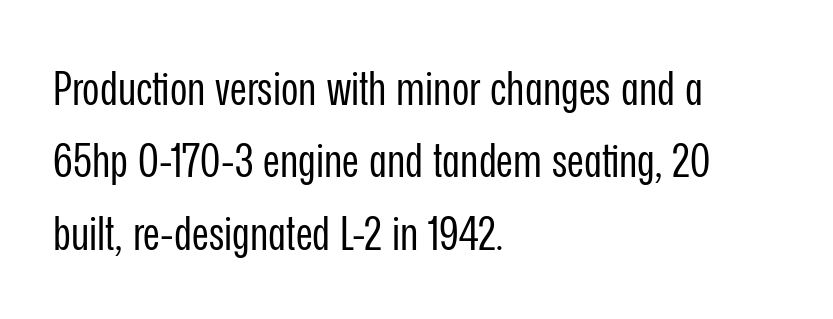
{"serif": "no", "italic": "no", "bold": "no", "weight": "regular", "width": "condensed", "stroke_contrast": "low", "x_height": "medium", "monospaced": "no", "underline": "no", "align": "left", "line_spacing": "normal", "line_spacing_ratio": 1.54, "letter_spacing": "normal", "letter_spacing_em": 0.0, "glyph_px": 47}
